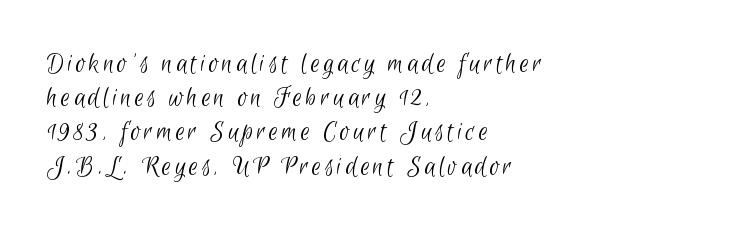
Q: Is the text bold? A: No.
Q: Is the typeface a serif or a sans-serif typeface? A: Sans-serif.
Q: Is the text underlined? A: No.
Q: How is the paragraph aligned? A: Left-aligned.
Q: Width (condensed, normal, or wide)? A: Condensed.
Q: Stroke contrast? A: Low.
Q: x-height? A: Small.
Q: Monospaced? A: No.
